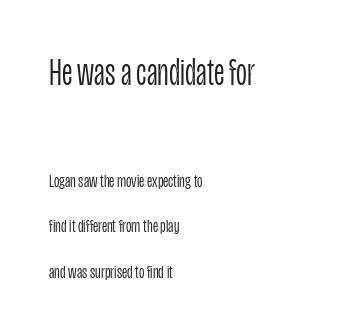
The image shows 38 px light, condensed sans-serif type, upright; set left-aligned, loose line spacing (2.37x), normal letter spacing, not underlined; the first (top) block is 2.0x larger; low stroke contrast and a large x-height.
